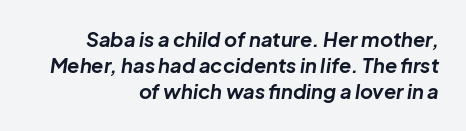
Q: Is the text bold? A: Yes.
Q: Is the text italic (slanted)? A: Yes, it leans right by about 8 degrees.
Q: Is the text underlined? A: No.
Q: How is the paragraph aligned? A: Right-aligned.
Q: Is the spacing between letters normal or unusually wide? A: Normal.
Q: Is the spacing between lines tight, normal or loose? A: Normal.
